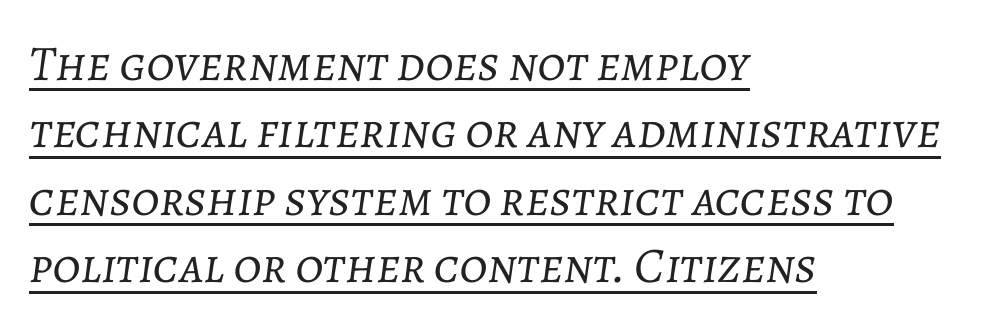
The image shows 50 px light type, italic (leaning right); set left-aligned, normal line spacing (1.35x), normal letter spacing, underlined; low stroke contrast and a medium x-height.
